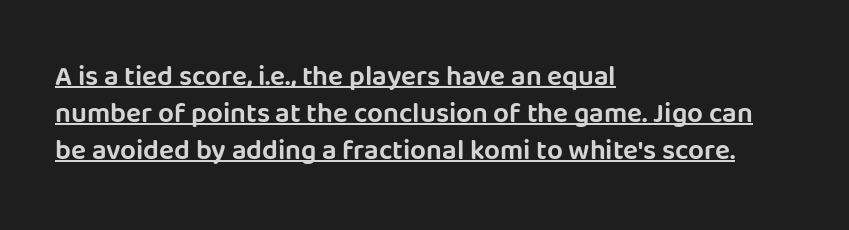
Q: Is the text italic (slanted)? A: No, it is upright.
Q: Is the typeface a serif or a sans-serif typeface? A: Sans-serif.
Q: Is the text underlined? A: Yes.
Q: How is the paragraph aligned? A: Left-aligned.
Q: Is the spacing between letters normal or unusually wide? A: Normal.
Q: Is the spacing between lines tight, normal or loose? A: Normal.
Q: Width (condensed, normal, or wide)? A: Normal.
Q: Stroke contrast? A: Low.
Q: x-height? A: Large.
Q: Monospaced? A: No.
